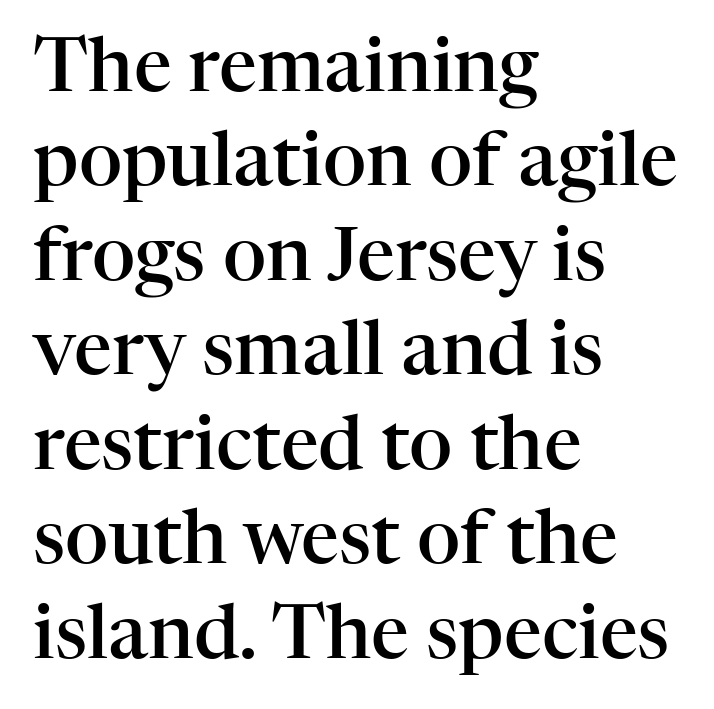
The image shows 75 px semibold serif type, upright; set left-aligned, normal line spacing (1.26x), normal letter spacing, not underlined; high stroke contrast and a medium x-height.
